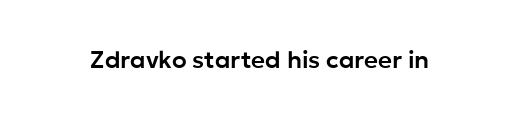
Q: Is the text italic (slanted)? A: No, it is upright.
Q: Is the text underlined? A: No.
Q: Is the spacing between letters normal or unusually wide? A: Normal.
